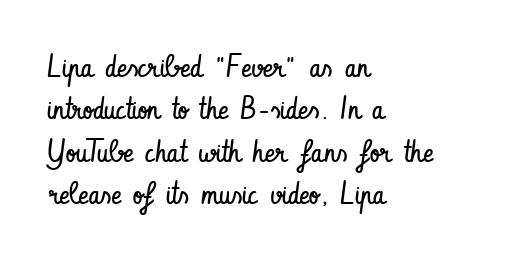
{"serif": "no", "italic": "no", "bold": "no", "weight": "regular", "width": "condensed", "stroke_contrast": "low", "x_height": "small", "monospaced": "no", "underline": "no", "align": "left", "line_spacing": "normal", "line_spacing_ratio": 1.37, "letter_spacing": "normal", "letter_spacing_em": 0.0, "glyph_px": 31}
